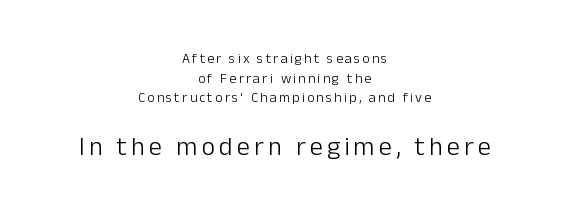
{"italic": "no", "bold": "no", "underline": "no", "align": "center", "line_spacing": "normal", "line_spacing_ratio": 1.4, "larger_block": "second", "size_ratio": 1.86, "glyph_px": 26}
